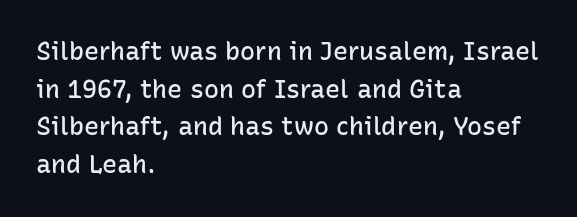
{"italic": "no", "bold": "semi", "underline": "no", "align": "left", "line_spacing": "normal", "line_spacing_ratio": 1.51, "letter_spacing": "normal", "letter_spacing_em": 0.0, "glyph_px": 25}
